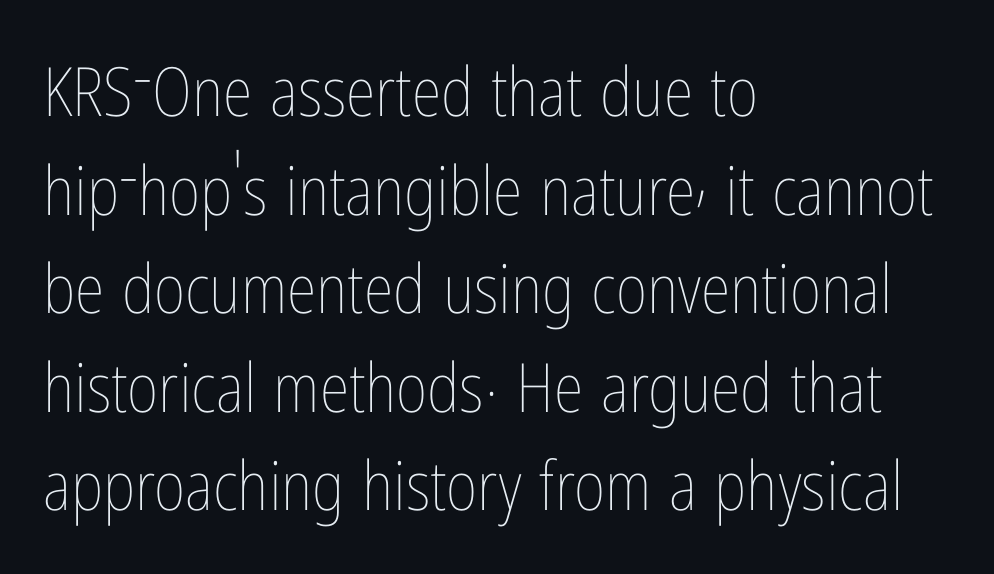
Q: Is the text bold? A: No.
Q: Is the text italic (slanted)? A: No, it is upright.
Q: Is the text underlined? A: No.
Q: How is the paragraph aligned? A: Left-aligned.
Q: Is the spacing between letters normal or unusually wide? A: Normal.
Q: Is the spacing between lines tight, normal or loose? A: Normal.
Q: Width (condensed, normal, or wide)? A: Condensed.
Q: Stroke contrast? A: Low.
Q: x-height? A: Medium.
Q: Monospaced? A: No.
